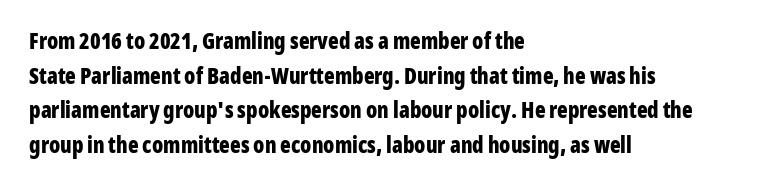
The image shows 22 px bold type, upright; set left-aligned, normal line spacing (1.57x), normal letter spacing, not underlined.
